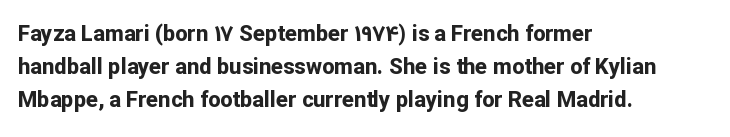
Q: Is the text bold? A: Yes.
Q: Is the text italic (slanted)? A: No, it is upright.
Q: Is the text underlined? A: No.
Q: How is the paragraph aligned? A: Left-aligned.
Q: Is the spacing between letters normal or unusually wide? A: Normal.
Q: Is the spacing between lines tight, normal or loose? A: Normal.
